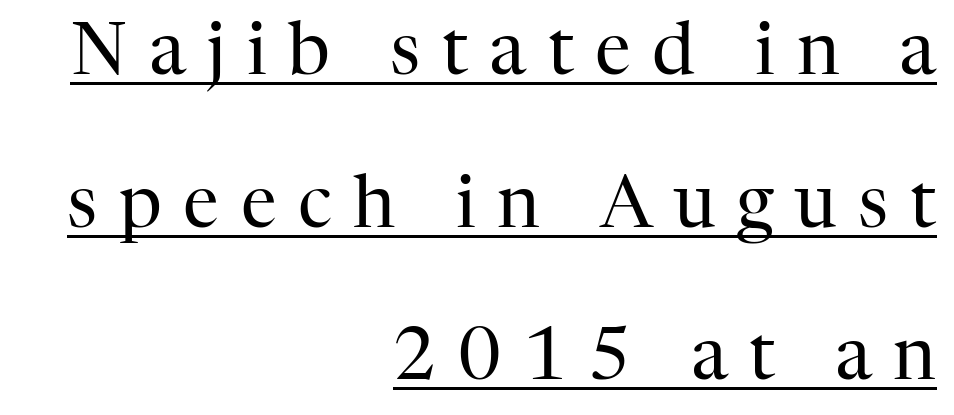
{"serif": "yes", "italic": "no", "bold": "no", "weight": "regular", "width": "normal", "stroke_contrast": "high", "x_height": "medium", "monospaced": "no", "underline": "yes", "align": "right", "line_spacing": "loose", "line_spacing_ratio": 2.12, "letter_spacing": "wide", "letter_spacing_em": 0.3, "glyph_px": 72}
